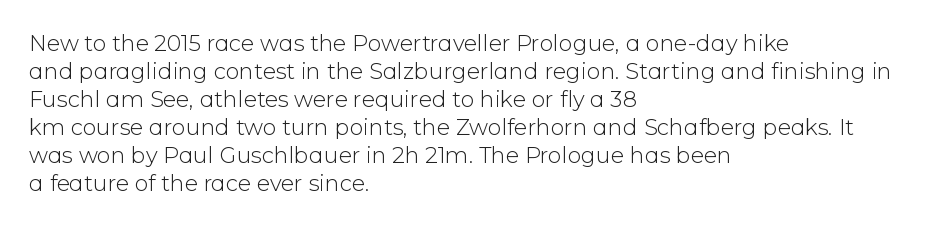
Q: Is the text bold? A: No.
Q: Is the text italic (slanted)? A: No, it is upright.
Q: Is the text underlined? A: No.
Q: How is the paragraph aligned? A: Left-aligned.
Q: Is the spacing between letters normal or unusually wide? A: Normal.
Q: Is the spacing between lines tight, normal or loose? A: Normal.
